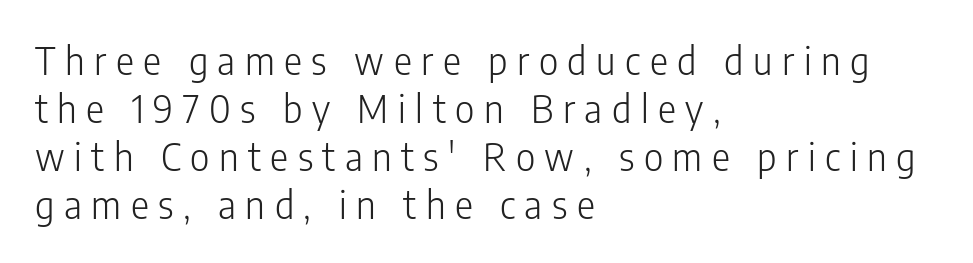
{"serif": "no", "italic": "no", "bold": "no", "weight": "light", "width": "condensed", "stroke_contrast": "low", "x_height": "medium", "monospaced": "no", "underline": "no", "align": "left", "line_spacing": "normal", "line_spacing_ratio": 1.26, "letter_spacing": "wide", "letter_spacing_em": 0.25, "glyph_px": 38}
